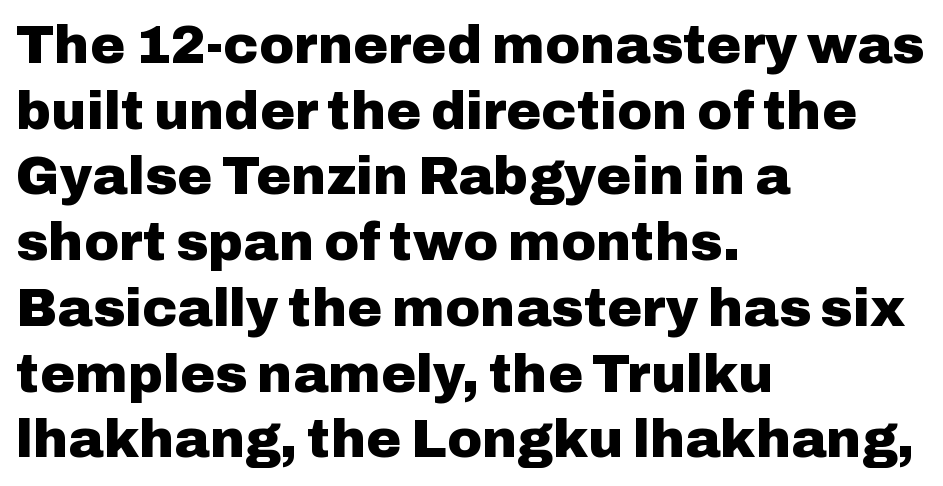
Q: Is the text bold? A: Yes.
Q: Is the text italic (slanted)? A: No, it is upright.
Q: Is the typeface a serif or a sans-serif typeface? A: Sans-serif.
Q: Is the text underlined? A: No.
Q: How is the paragraph aligned? A: Left-aligned.
Q: Is the spacing between letters normal or unusually wide? A: Normal.
Q: Width (condensed, normal, or wide)? A: Normal.
Q: Stroke contrast? A: Low.
Q: x-height? A: Medium.
Q: Monospaced? A: No.
